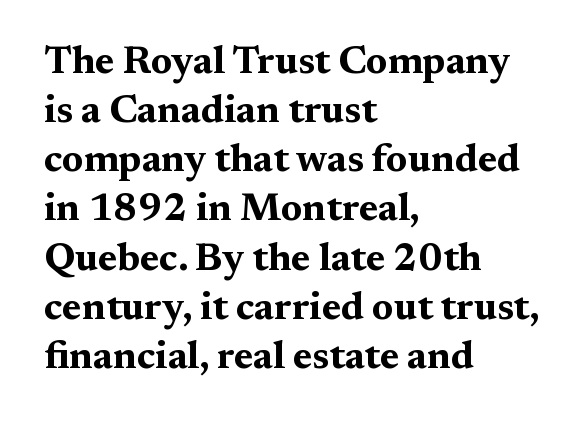
The image shows 39 px bold, wide serif type, upright; set left-aligned, normal line spacing (1.26x), normal letter spacing, not underlined; medium stroke contrast and a medium x-height.
